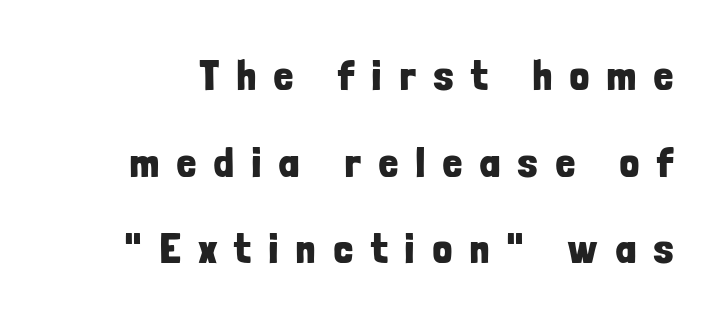
Upright lettering throughout. The designer went with a sans here, leaving each stem footless. Reading down the column, the eye jumps a long way to each next line. What weight is shown? A full bold with thick strokes. Characters follow at a spacing far wider than the type designer built in.
